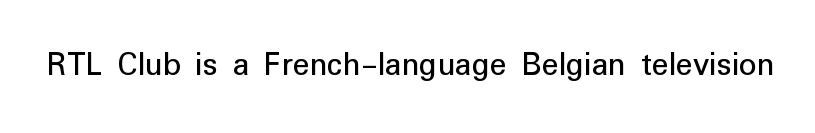
Q: Is the text bold? A: No.
Q: Is the text italic (slanted)? A: No, it is upright.
Q: Is the typeface a serif or a sans-serif typeface? A: Sans-serif.
Q: Is the text underlined? A: No.
Q: Is the spacing between letters normal or unusually wide? A: Normal.
Q: Width (condensed, normal, or wide)? A: Normal.
Q: Stroke contrast? A: Low.
Q: x-height? A: Medium.
Q: Monospaced? A: No.
